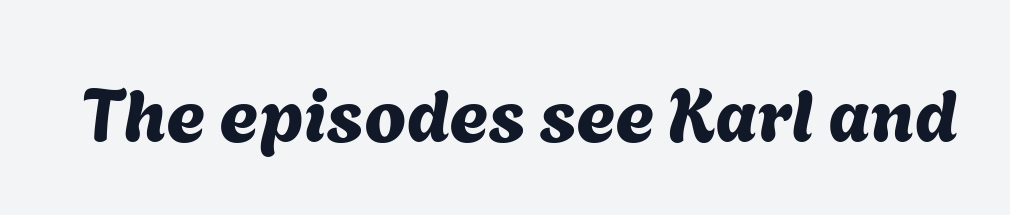
The image shows 75 px sans-serif type; set normal letter spacing, not underlined; medium stroke contrast and a medium x-height.
